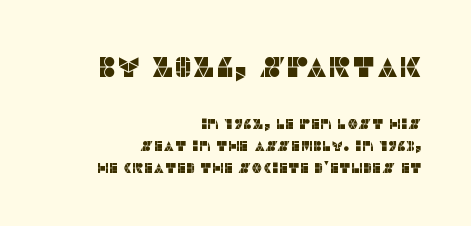
Lines of text with bare space underneath. The rows are spaced the way most documents space them. The more generous point size was reserved for the upper chunk. Spacing verdict: proportional, widths tailored to each character. This sample uses a sans-serif face.
